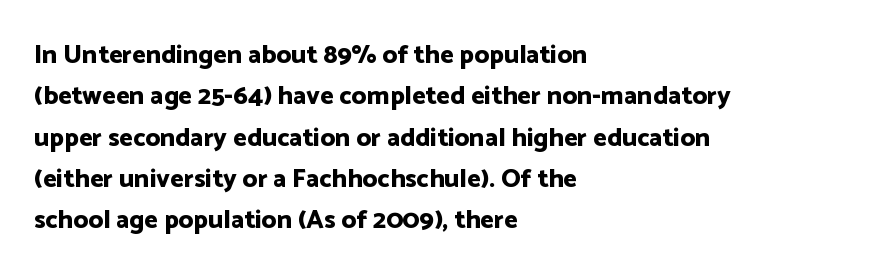
The image shows 26 px bold type, upright; set left-aligned, normal line spacing (1.59x), normal letter spacing, not underlined.
